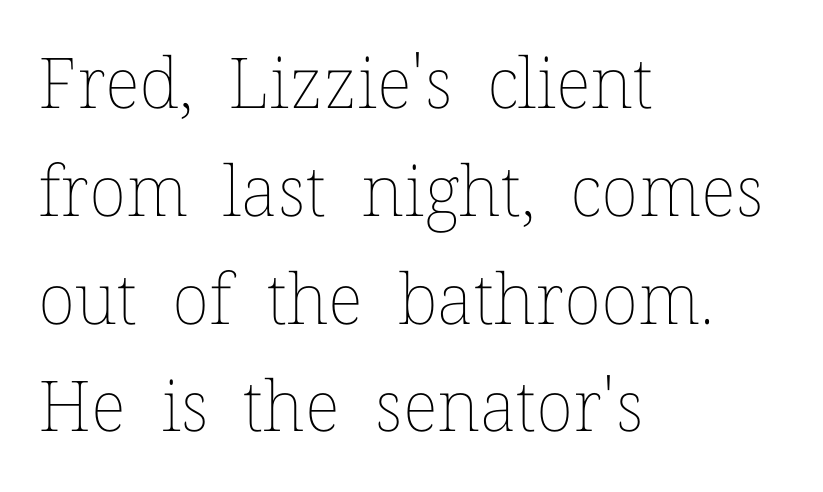
Rule under the text: the space is simply empty. Stem width sits at or under what a default text font uses. Every character sits straight up, as roman type does. The leading is moderate, giving the passage an even texture. Compared with typical body copy, the letter spacing here is the same. A typesetter would call this proportional, since set widths differ per character.
